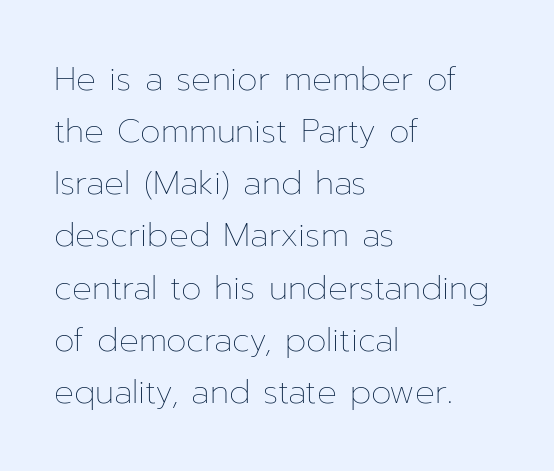
The image shows 33 px thin type, upright; set left-aligned, normal line spacing (1.58x), normal letter spacing, not underlined; low stroke contrast and a medium x-height.
